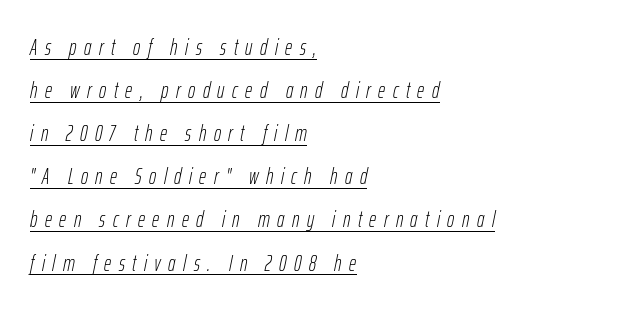
Q: Is the text bold? A: No.
Q: Is the text italic (slanted)? A: Yes, it leans right by about 12 degrees.
Q: Is the text underlined? A: Yes.
Q: How is the paragraph aligned? A: Left-aligned.
Q: Is the spacing between letters normal or unusually wide? A: Unusually wide.
Q: Is the spacing between lines tight, normal or loose? A: Loose.
